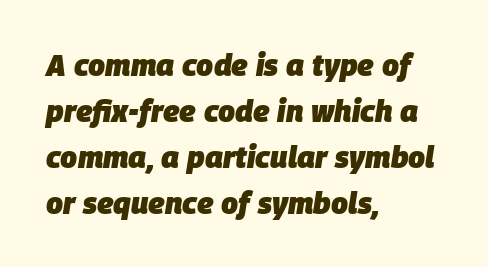
The image shows 30 px heavy type, italic (leaning right); set left-aligned, normal line spacing (1.53x), normal letter spacing, not underlined; low stroke contrast and a large x-height.
